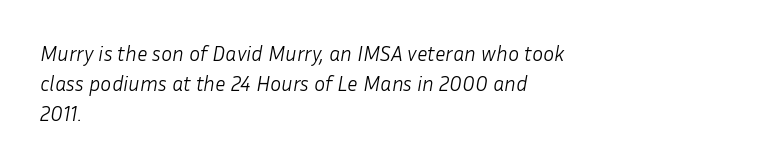
{"italic": "yes", "lean": "right", "slant_degrees": 10, "bold": "no", "underline": "no", "align": "left", "line_spacing": "normal", "line_spacing_ratio": 1.44, "letter_spacing": "normal", "letter_spacing_em": 0.0, "glyph_px": 21}
